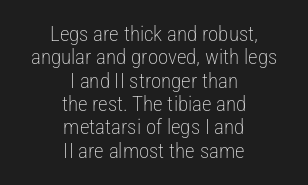
The image shows 21 px text type, upright; set centered, tight line spacing (1.11x), normal letter spacing, not underlined.
